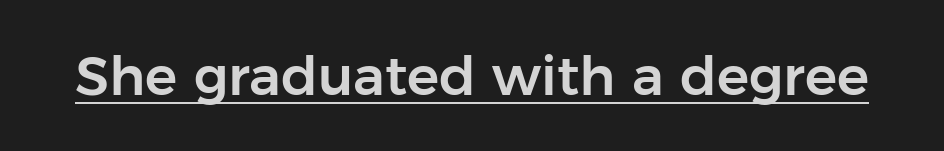
{"serif": "no", "italic": "no", "width": "normal", "stroke_contrast": "low", "x_height": "medium", "monospaced": "no", "underline": "yes", "letter_spacing": "normal", "letter_spacing_em": 0.0, "glyph_px": 54}
